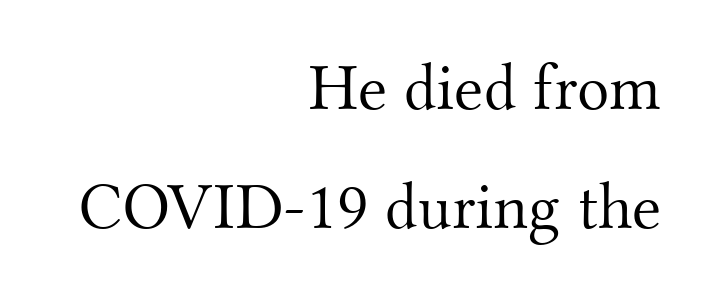
Teacher's note: observe the even right margin — that is flush-right alignment. Varying glyph widths throughout — classic text-font behaviour. Letters have the restrained weight of plain body copy at most. In terms of posture, this sample is upright. Anything drawn beneath the words? Only blank space.
